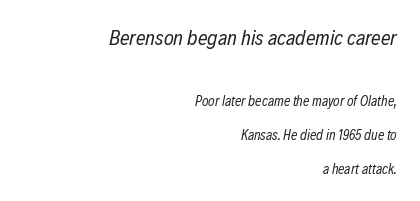
Letter spacing: default. Words float on clear page, feet unadorned. Quick note: interline space is abundant. No chunkiness to these letters — they're not bold. Caption: multi-line text, flush right, ragged left.
